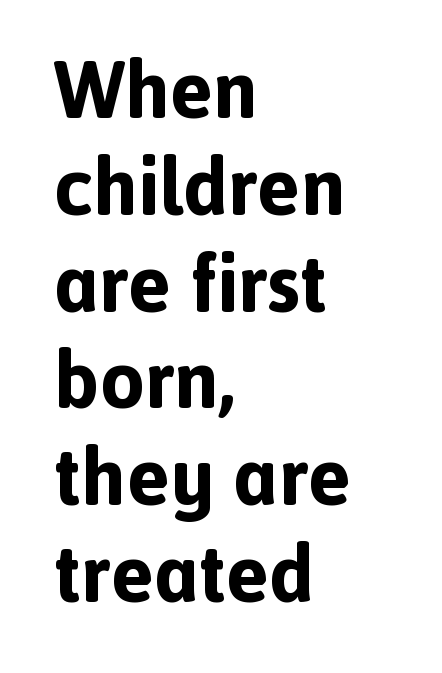
{"serif": "no", "italic": "no", "bold": "yes", "weight": "bold", "width": "normal", "x_height": "medium", "monospaced": "no", "underline": "no", "align": "left", "line_spacing_ratio": 1.21, "letter_spacing": "normal", "letter_spacing_em": 0.0, "glyph_px": 80}
